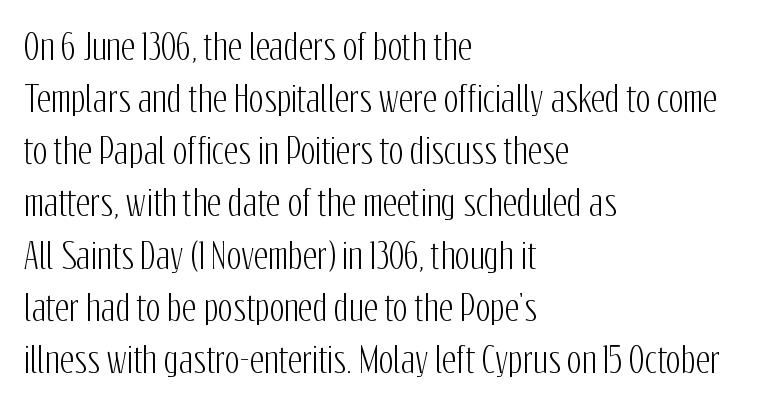
{"serif": "no", "italic": "no", "width": "condensed", "stroke_contrast": "low", "x_height": "medium", "monospaced": "no", "underline": "no", "align": "left", "line_spacing": "normal", "line_spacing_ratio": 1.49, "letter_spacing": "normal", "letter_spacing_em": 0.0, "glyph_px": 35}
